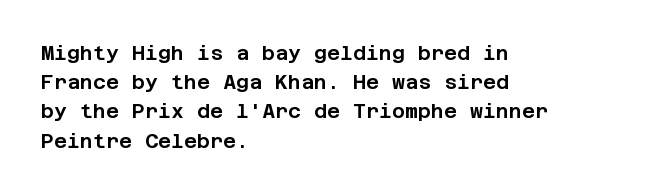
A bare baseline throughout the passage. Tracking value appears to be zero — textbook default spacing. The lettering holds an erect, upright posture throughout. The lines in this sample share a left origin and differ only in where they stop.
